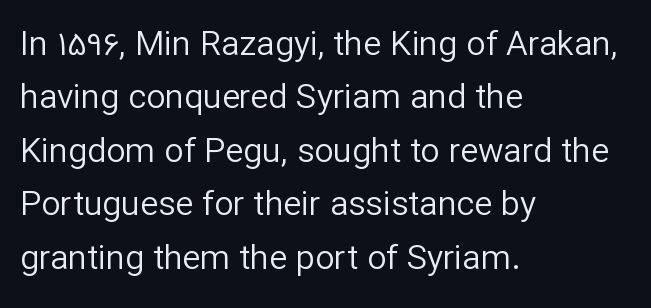
The image shows 34 px regular-weight sans-serif type, upright; set left-aligned, normal line spacing (1.57x), normal letter spacing, not underlined; low stroke contrast and a medium x-height.
